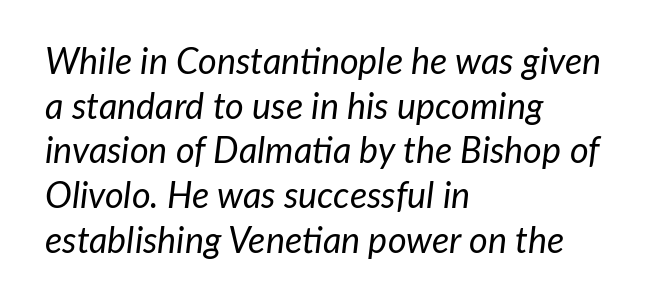
The image shows 36 px regular-weight type, italic (leaning right); set left-aligned, line spacing 1.24x, normal letter spacing, not underlined; low stroke contrast and a medium x-height.
